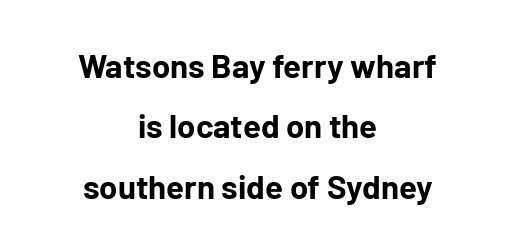
Q: Is the text bold? A: Yes.
Q: Is the text italic (slanted)? A: No, it is upright.
Q: Is the typeface a serif or a sans-serif typeface? A: Sans-serif.
Q: Is the text underlined? A: No.
Q: How is the paragraph aligned? A: Centered.
Q: Is the spacing between letters normal or unusually wide? A: Normal.
Q: Width (condensed, normal, or wide)? A: Normal.
Q: Stroke contrast? A: Low.
Q: x-height? A: Medium.
Q: Monospaced? A: No.
